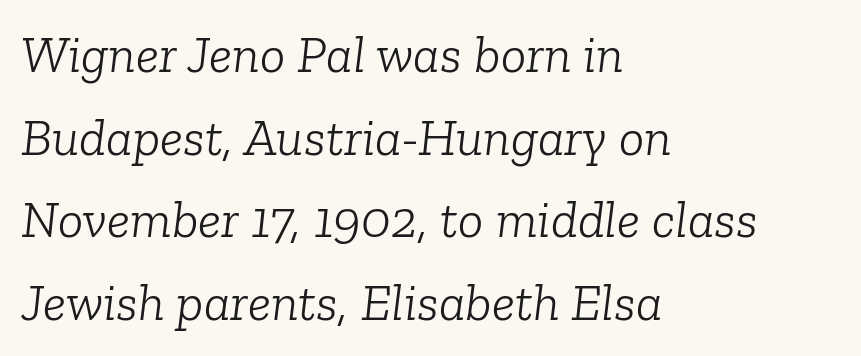
{"serif": "yes", "italic": "yes", "lean": "right", "slant_degrees": 6, "bold": "no", "weight": "light", "width": "normal", "stroke_contrast": "low", "x_height": "medium", "monospaced": "no", "underline": "no", "align": "left", "line_spacing": "normal", "line_spacing_ratio": 1.56, "letter_spacing": "normal", "letter_spacing_em": 0.0, "glyph_px": 53}
